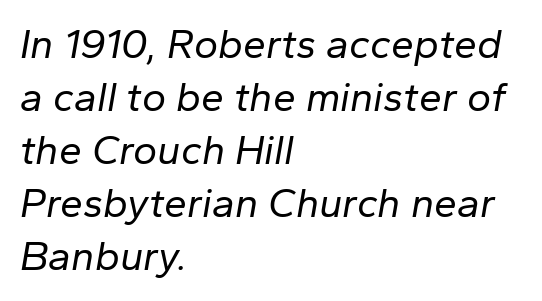
{"italic": "yes", "lean": "right", "slant_degrees": 10, "bold": "no", "weight": "regular", "width": "normal", "stroke_contrast": "low", "x_height": "medium", "monospaced": "no", "underline": "no", "align": "left", "line_spacing": "normal", "line_spacing_ratio": 1.29, "letter_spacing": "normal", "letter_spacing_em": 0.0, "glyph_px": 41}
